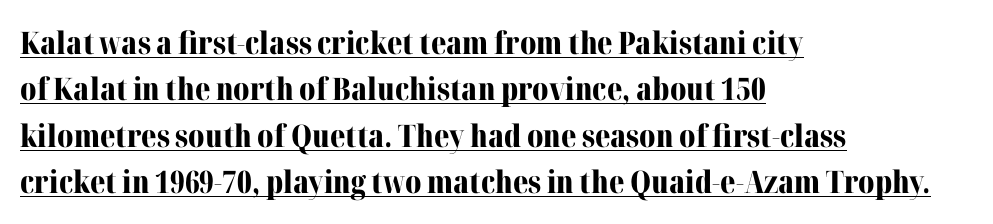
Reading down the column, the eye jumps a familiar distance to each next line. What stands out about the letter spacing? Nothing — it is the standard amount. The face used here is proportionally spaced, like ordinary book or web type. Compared with a centered layout, this one pins lines to the left instead.
